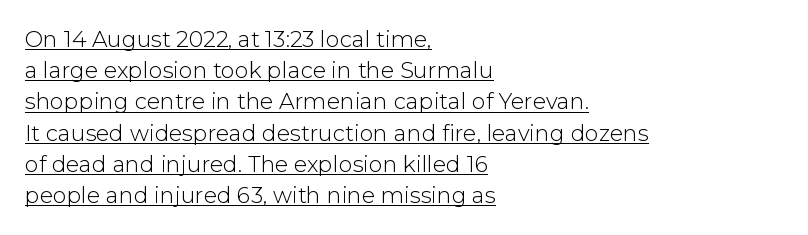
The image shows 22 px text type, upright; set left-aligned, normal line spacing (1.42x), normal letter spacing, underlined.
